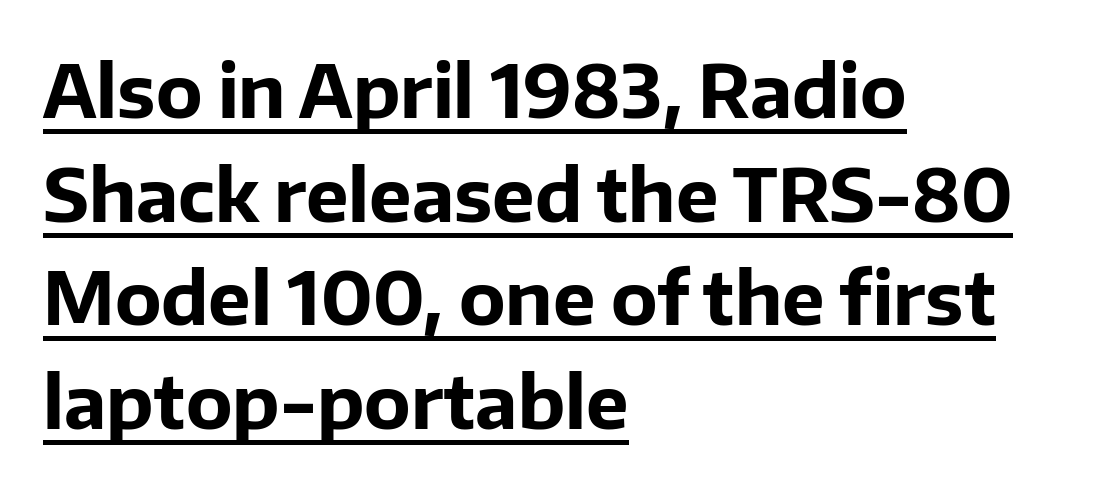
Q: Is the text bold? A: Yes.
Q: Is the text italic (slanted)? A: No, it is upright.
Q: Is the typeface a serif or a sans-serif typeface? A: Sans-serif.
Q: Is the text underlined? A: Yes.
Q: How is the paragraph aligned? A: Left-aligned.
Q: Is the spacing between letters normal or unusually wide? A: Normal.
Q: Is the spacing between lines tight, normal or loose? A: Normal.
Q: Width (condensed, normal, or wide)? A: Normal.
Q: Stroke contrast? A: Low.
Q: x-height? A: Medium.
Q: Monospaced? A: No.
